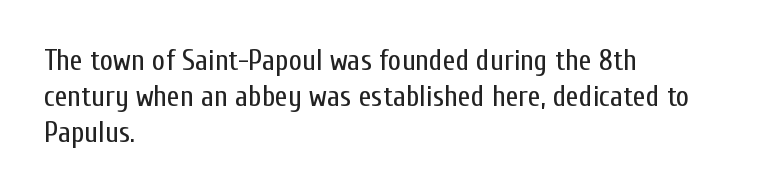
{"serif": "no", "italic": "no", "bold": "no", "weight": "regular", "width": "condensed", "stroke_contrast": "low", "x_height": "medium", "monospaced": "no", "underline": "no", "align": "left", "line_spacing_ratio": 1.24, "letter_spacing": "normal", "letter_spacing_em": 0.0, "glyph_px": 29}
